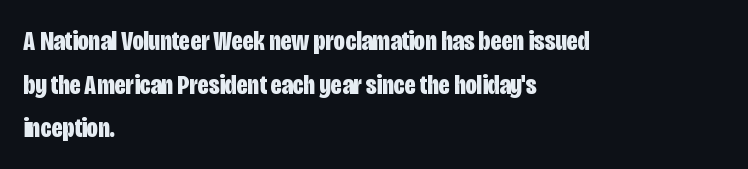
The image shows 28 px bold, condensed sans-serif type, upright; set left-aligned, normal line spacing (1.56x), normal letter spacing, not underlined; low stroke contrast and a large x-height.
